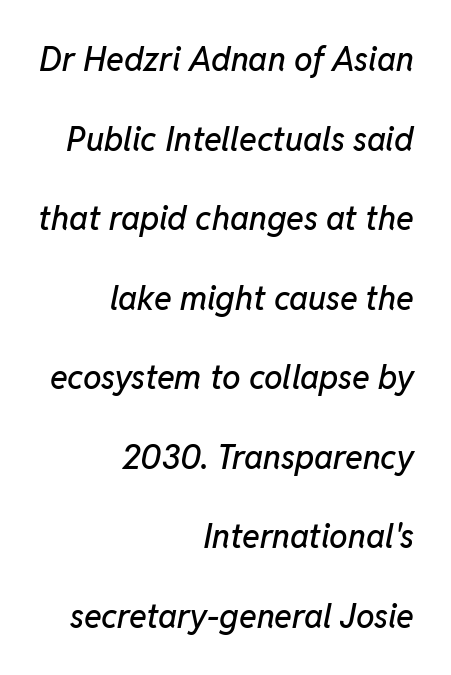
These lines keep a tight, regular rhythm from letter to letter. The foot of each line stays bare and open. There's an unmistakable incline to the writing here. Short and long lines alike share a common ending point at right. A great deal of white space separates one row of letters from the next. These lines are rendered in a variable-pitch font.
